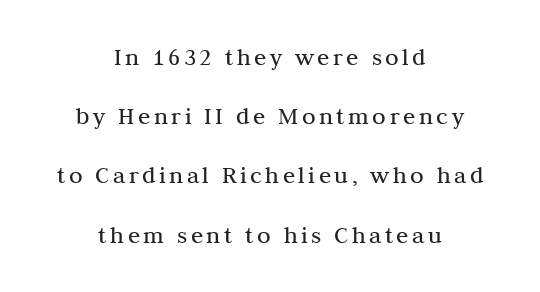
{"italic": "no", "bold": "no", "underline": "no", "align": "center", "line_spacing": "loose", "line_spacing_ratio": 2.37, "glyph_px": 25}
